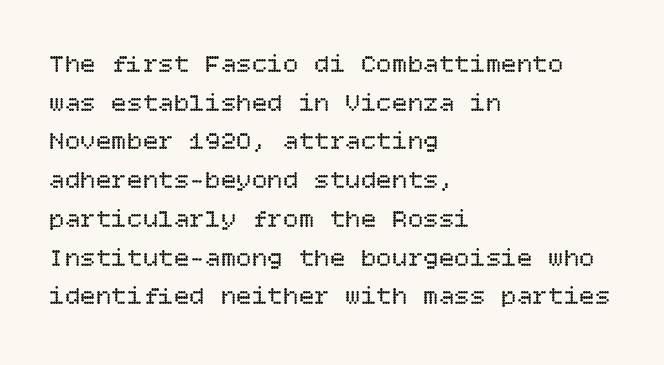
Posture: vertical. The weight tops out at a normal text grade. Words appear dense and cohesive because spacing is normal. If you drew a ruler down the left edge, every line would touch it. Line spacing here is normal. Underline: absent.
